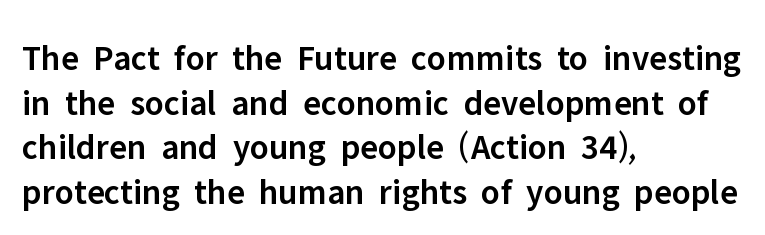
Q: Is the text bold? A: Semi-bold.
Q: Is the text italic (slanted)? A: No, it is upright.
Q: Is the typeface a serif or a sans-serif typeface? A: Sans-serif.
Q: Is the text underlined? A: No.
Q: How is the paragraph aligned? A: Left-aligned.
Q: Is the spacing between letters normal or unusually wide? A: Normal.
Q: Width (condensed, normal, or wide)? A: Normal.
Q: Stroke contrast? A: Low.
Q: x-height? A: Medium.
Q: Monospaced? A: No.
